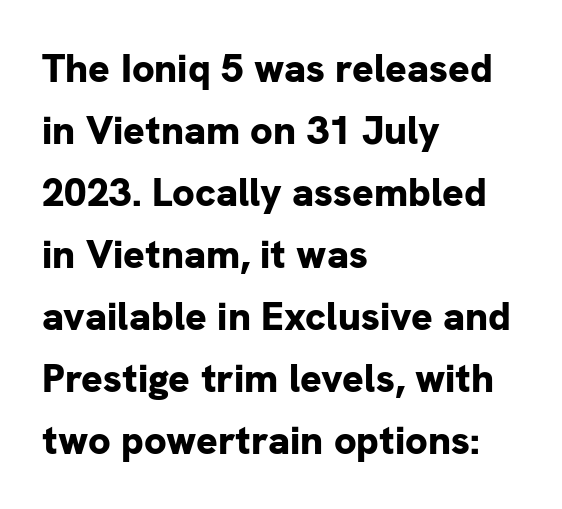
Italic? Not at all — the glyphs are vertical. What weight is shown? A full bold with thick strokes. In terms of leading, this rendering sits right in the middle. Quick note: underline off. Caption: multi-line text, flush left, ragged right. The rendering uses natural spacing where letterforms have individual widths.
